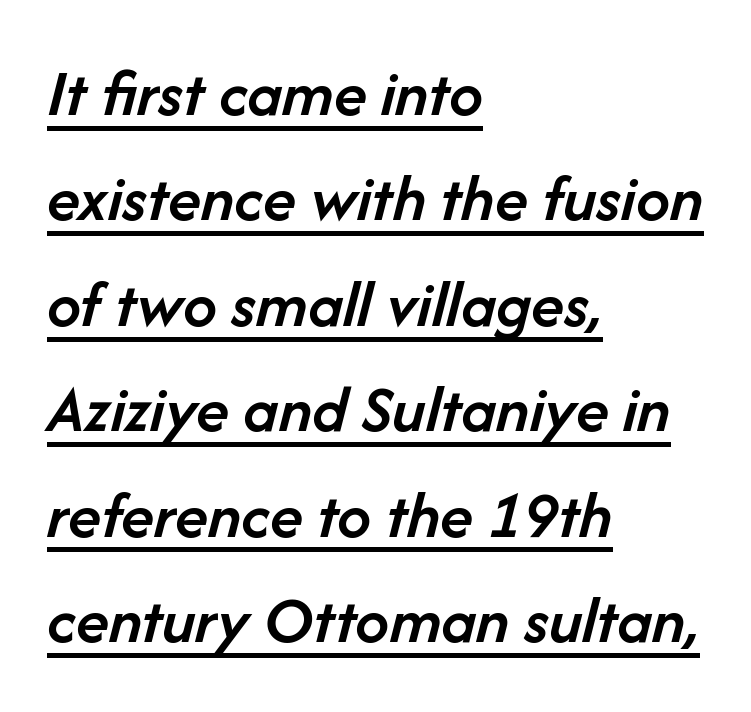
Q: Is the text bold? A: Semi-bold.
Q: Is the text italic (slanted)? A: Yes, it leans right by about 14 degrees.
Q: Is the text underlined? A: Yes.
Q: How is the paragraph aligned? A: Left-aligned.
Q: Is the spacing between letters normal or unusually wide? A: Normal.
Q: Is the spacing between lines tight, normal or loose? A: Normal.
Q: Width (condensed, normal, or wide)? A: Normal.
Q: Stroke contrast? A: Low.
Q: x-height? A: Medium.
Q: Monospaced? A: No.
